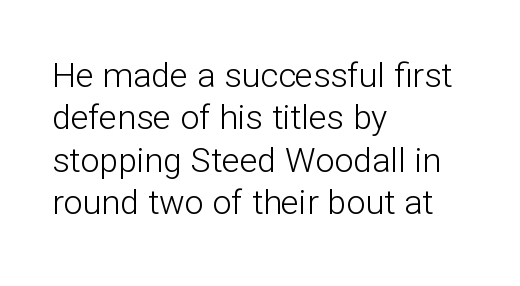
Q: Is the text bold? A: No.
Q: Is the text italic (slanted)? A: No, it is upright.
Q: Is the typeface a serif or a sans-serif typeface? A: Sans-serif.
Q: Is the text underlined? A: No.
Q: How is the paragraph aligned? A: Left-aligned.
Q: Is the spacing between letters normal or unusually wide? A: Normal.
Q: Is the spacing between lines tight, normal or loose? A: Normal.
Q: Width (condensed, normal, or wide)? A: Normal.
Q: Stroke contrast? A: Low.
Q: x-height? A: Medium.
Q: Monospaced? A: No.
